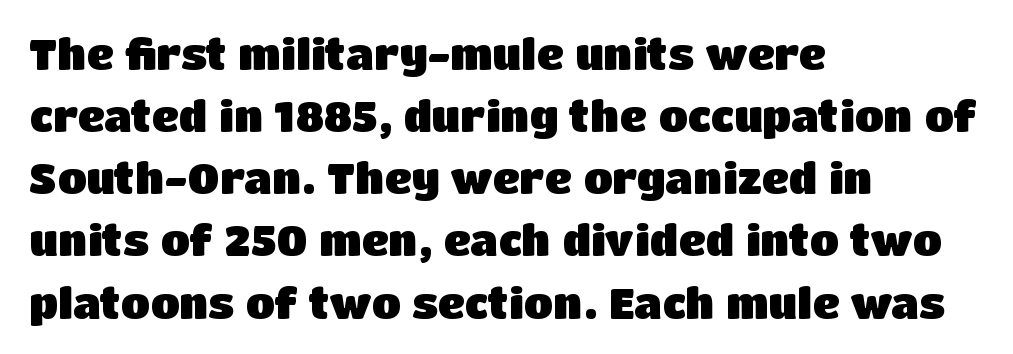
Q: Is the text bold? A: Yes.
Q: Is the text italic (slanted)? A: No, it is upright.
Q: Is the typeface a serif or a sans-serif typeface? A: Sans-serif.
Q: Is the text underlined? A: No.
Q: How is the paragraph aligned? A: Left-aligned.
Q: Is the spacing between letters normal or unusually wide? A: Normal.
Q: Is the spacing between lines tight, normal or loose? A: Normal.
Q: Width (condensed, normal, or wide)? A: Normal.
Q: Stroke contrast? A: Low.
Q: x-height? A: Large.
Q: Monospaced? A: No.
